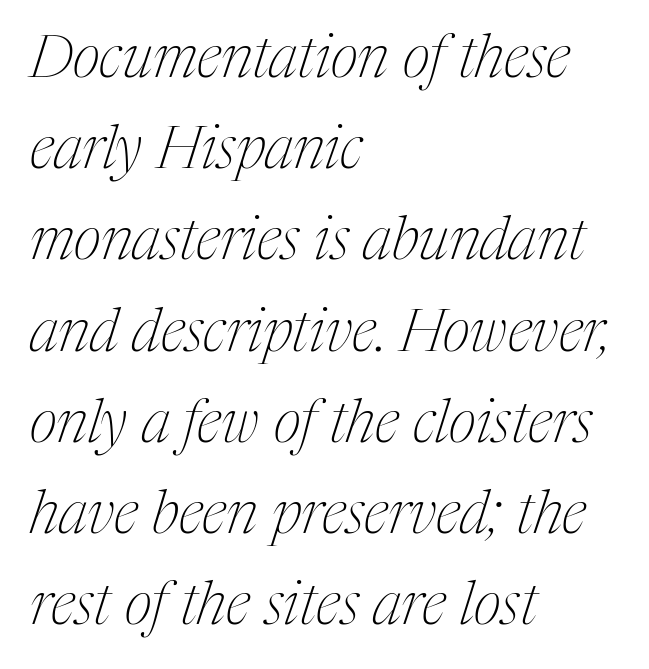
Plain, unruled lines of type. The lines in this sample share a left origin and differ only in where they stop. Observe the serifs anchoring each vertical stroke in this sample. Do the characters align in a grid? No, the font is proportional.
